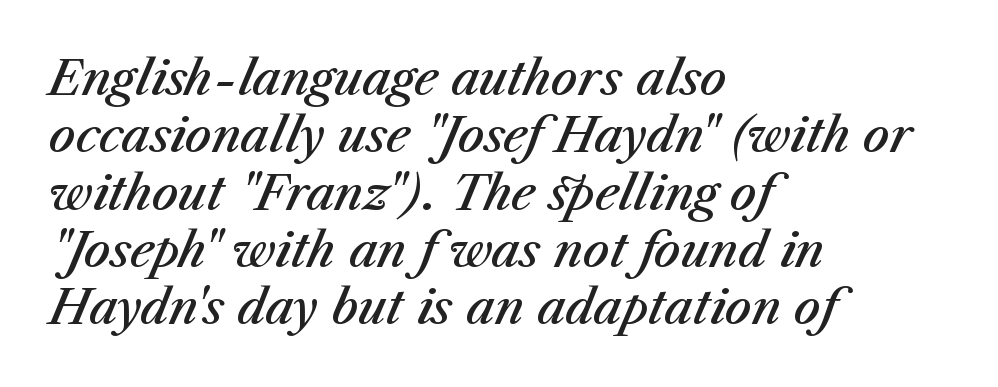
The image shows 47 px semibold type, italic (leaning right); set left-aligned, line spacing 1.22x, normal letter spacing, not underlined; medium stroke contrast and a medium x-height.
